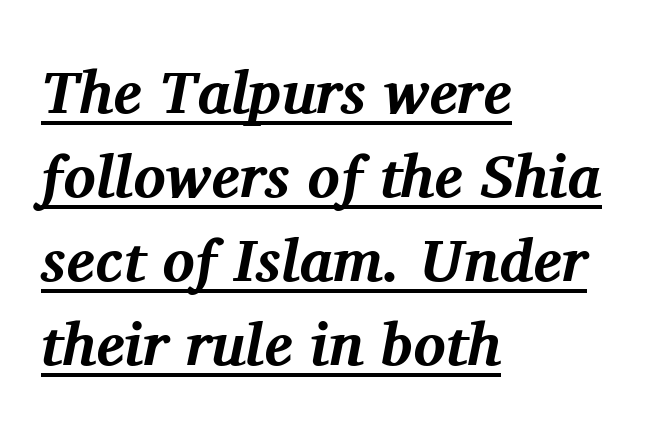
The image shows 60 px bold serif type, italic (leaning right); set left-aligned, normal line spacing (1.4x), normal letter spacing, underlined; medium stroke contrast and a medium x-height.
